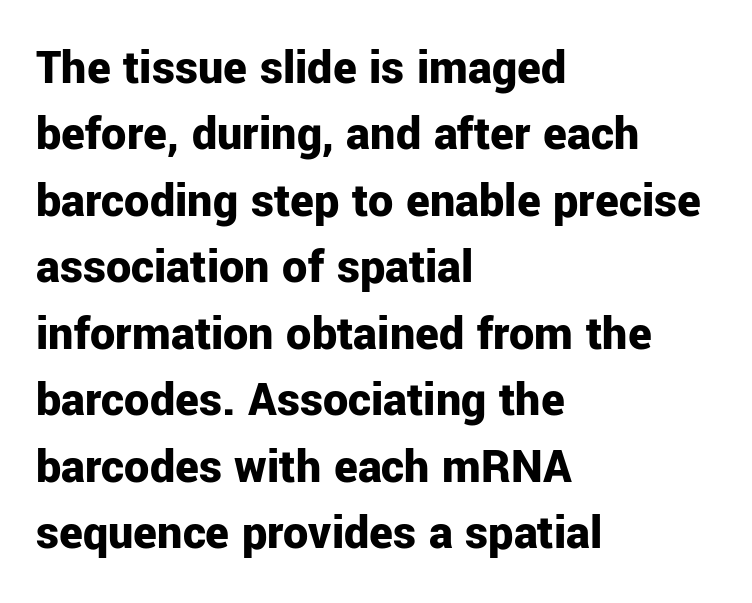
The image shows 50 px bold sans-serif type, upright; set left-aligned, normal line spacing (1.33x), normal letter spacing, not underlined; low stroke contrast and a medium x-height.
